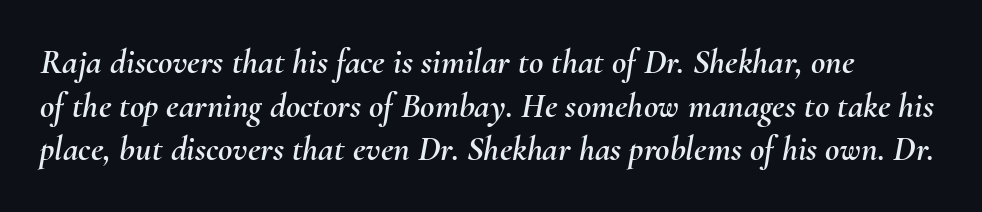
The image shows 35 px text type, italic (leaning right); set normal line spacing (1.25x), normal letter spacing, not underlined; medium stroke contrast and a small x-height.
